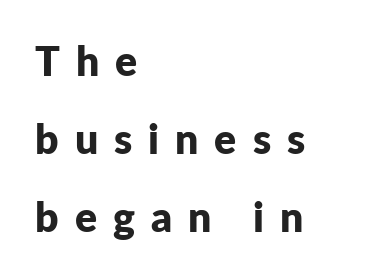
The image shows 41 px bold sans-serif type, upright; set left-aligned, loose line spacing (1.9x), unusually wide letter spacing (+0.39 em), not underlined; low stroke contrast and a medium x-height.
